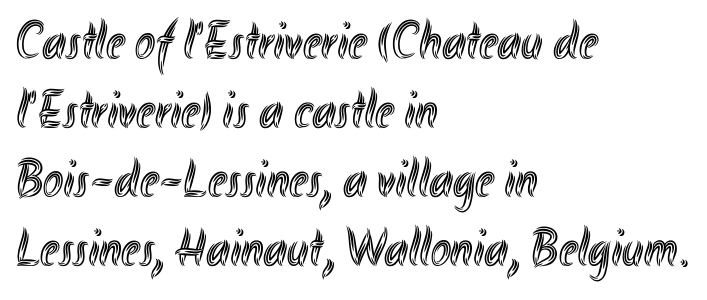
The image shows 54 px condensed type; set left-aligned, normal line spacing (1.28x), normal letter spacing, not underlined; a small x-height.
